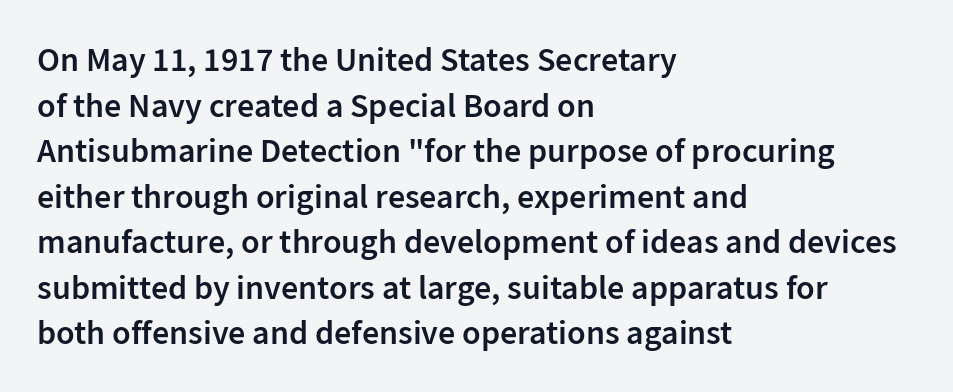
Posture: upright roman. Heft: intermediate — a semibold. Quick note: interline space is typical. This sample uses a sans-serif face. Do the characters align in a grid? No, the font is proportional. Which margin do the lines hug? The left one — the right edge is uneven.
